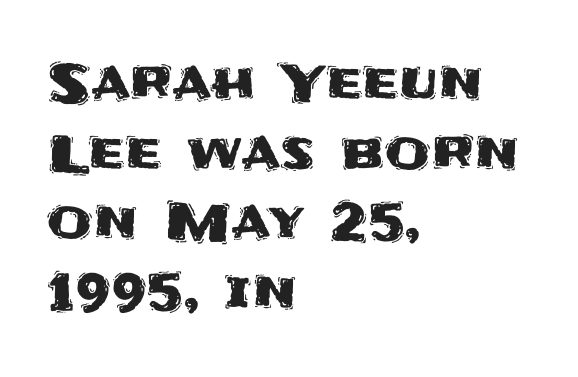
{"serif": "no", "italic": "no", "width": "normal", "stroke_contrast": "medium", "x_height": "large", "monospaced": "no", "underline": "no", "align": "left", "line_spacing": "normal", "line_spacing_ratio": 1.34, "letter_spacing": "normal", "letter_spacing_em": 0.0, "glyph_px": 52}
